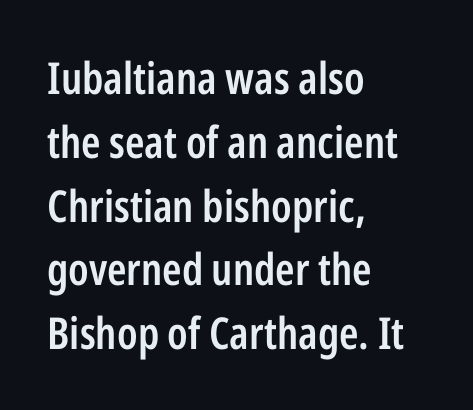
{"serif": "no", "italic": "no", "bold": "semi", "weight": "semibold", "width": "condensed", "stroke_contrast": "low", "x_height": "medium", "monospaced": "no", "underline": "no", "align": "left", "line_spacing": "normal", "line_spacing_ratio": 1.45, "letter_spacing": "normal", "letter_spacing_em": 0.0, "glyph_px": 44}
